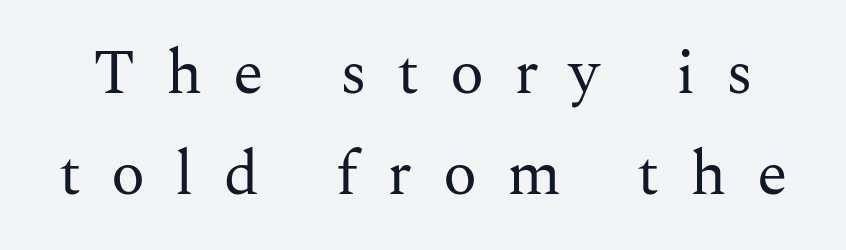
{"serif": "yes", "italic": "no", "bold": "no", "weight": "regular", "width": "normal", "stroke_contrast": "medium", "x_height": "medium", "monospaced": "no", "underline": "no", "line_spacing": "normal", "line_spacing_ratio": 1.6, "letter_spacing": "wide", "letter_spacing_em": 0.48, "glyph_px": 63}
